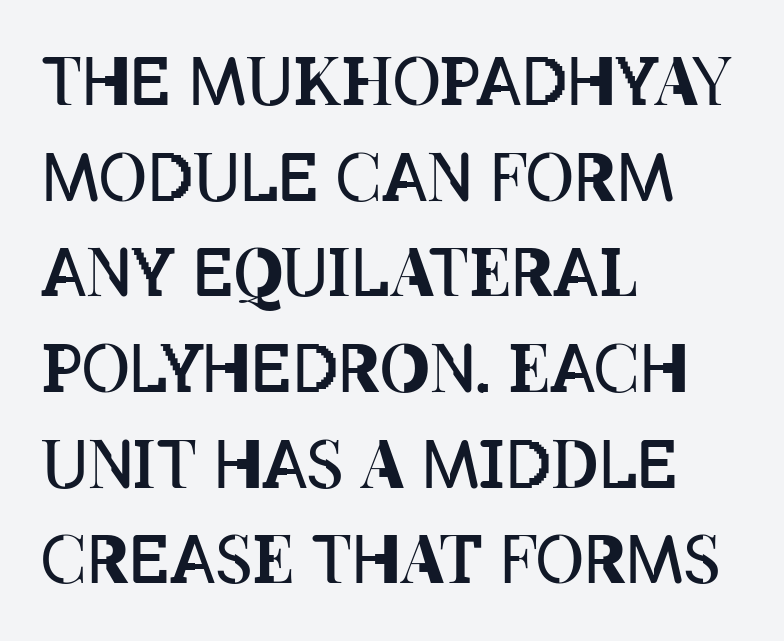
The image shows 66 px regular-weight, condensed type, upright; set left-aligned, normal line spacing (1.45x), normal letter spacing, not underlined; low stroke contrast and a large x-height.
